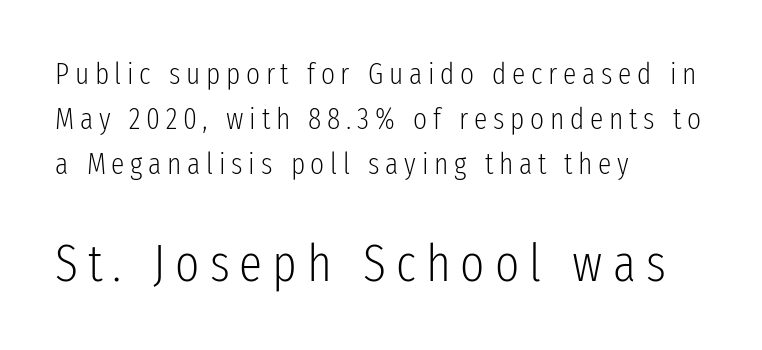
The lower block of text is set noticeably larger than the block above it. The rag falls on the right side of this text block. This is the regular roman posture of the typeface. The area under the type is left untouched. To sum up the face: it is a sans, with no serifs. Is this a fixed-width face? No — the glyphs have proportional, varying widths.
